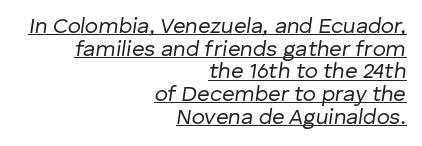
{"italic": "yes", "lean": "right", "slant_degrees": 8, "bold": "no", "underline": "yes", "align": "right", "line_spacing": "tight", "line_spacing_ratio": 1.03, "letter_spacing": "normal", "letter_spacing_em": 0.0, "glyph_px": 22}
